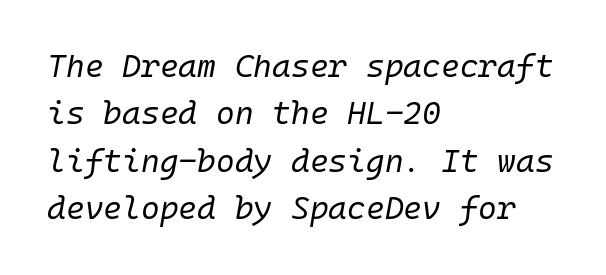
{"italic": "yes", "lean": "right", "slant_degrees": 10, "bold": "no", "weight": "regular", "width": "normal", "stroke_contrast": "low", "x_height": "medium", "monospaced": "yes", "underline": "no", "align": "left", "line_spacing": "normal", "line_spacing_ratio": 1.48, "letter_spacing": "normal", "letter_spacing_em": 0.0, "glyph_px": 32}
